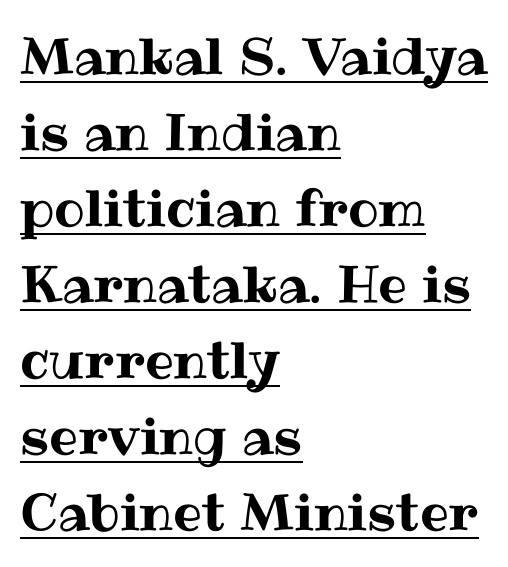
{"italic": "no", "width": "normal", "stroke_contrast": "medium", "x_height": "medium", "monospaced": "no", "underline": "yes", "align": "left", "line_spacing": "normal", "line_spacing_ratio": 1.49, "letter_spacing": "normal", "letter_spacing_em": 0.0, "glyph_px": 51}
